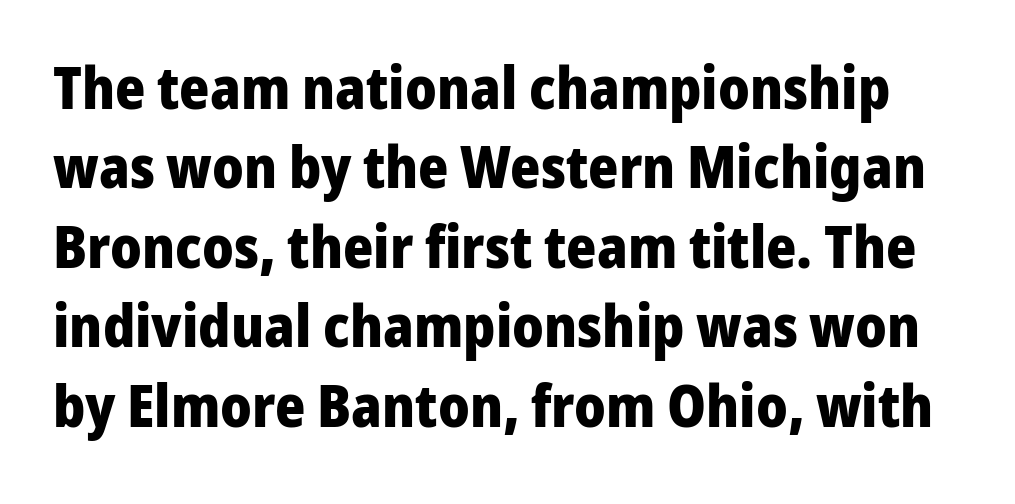
The face used here is rendered with its standard letterfit. I'd call this a sans setting — the letters go barefoot. You could not count columns in this text — the font is proportionally spaced. The face used here has the dense, thick strokes of a bold.
